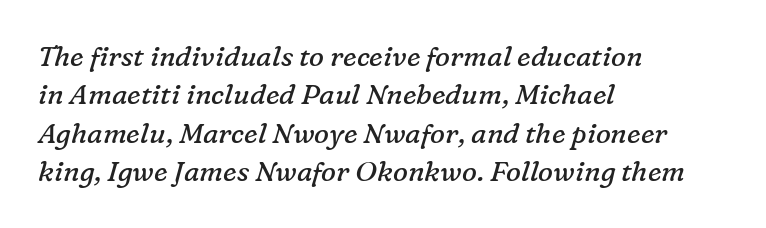
Q: Is the text bold? A: No.
Q: Is the text italic (slanted)? A: Yes, it leans right by about 16 degrees.
Q: Is the typeface a serif or a sans-serif typeface? A: Serif.
Q: Is the text underlined? A: No.
Q: How is the paragraph aligned? A: Left-aligned.
Q: Is the spacing between letters normal or unusually wide? A: Normal.
Q: Is the spacing between lines tight, normal or loose? A: Normal.
Q: Width (condensed, normal, or wide)? A: Normal.
Q: Stroke contrast? A: Low.
Q: x-height? A: Medium.
Q: Monospaced? A: No.
